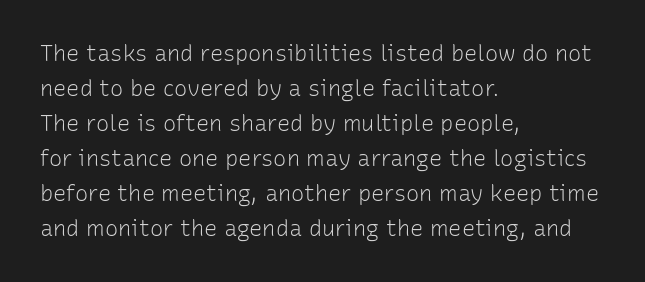
The image shows 22 px text type, upright; set left-aligned, normal line spacing (1.59x), normal letter spacing, not underlined.
